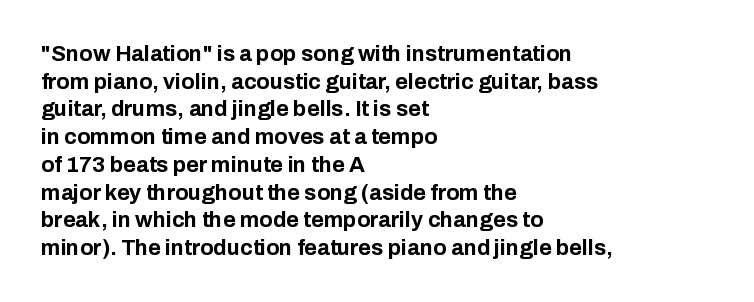
These words are printed bold, with thick strokes throughout. The string is rendered with underlining switched off. What's the leading like? Ordinary, nothing unusual. Tracking value appears to be zero — textbook default spacing. This rendering uses left alignment, leaving the right contour irregular. Every stem runs plumb, perpendicular to the baseline.
